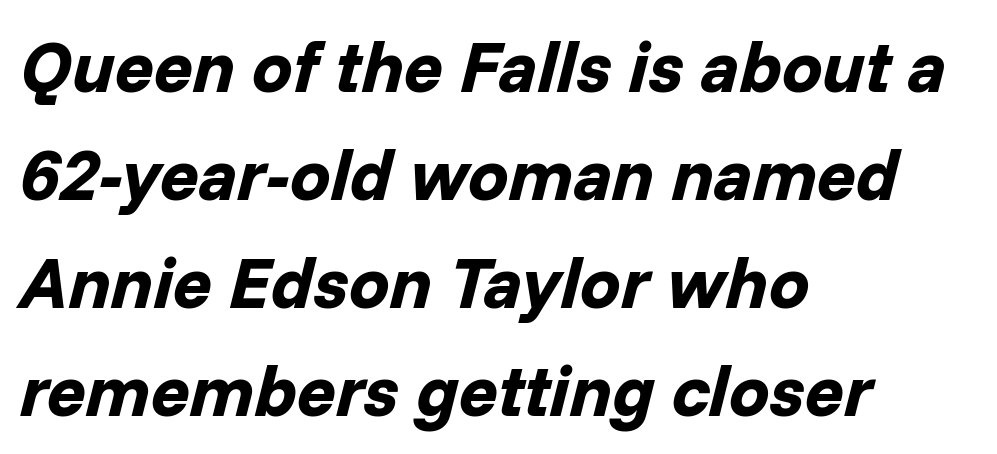
Q: Is the text bold? A: Yes.
Q: Is the text italic (slanted)? A: Yes, it leans right by about 14 degrees.
Q: Is the text underlined? A: No.
Q: How is the paragraph aligned? A: Left-aligned.
Q: Is the spacing between letters normal or unusually wide? A: Normal.
Q: Is the spacing between lines tight, normal or loose? A: Normal.
Q: Width (condensed, normal, or wide)? A: Normal.
Q: Stroke contrast? A: Low.
Q: x-height? A: Medium.
Q: Monospaced? A: No.
